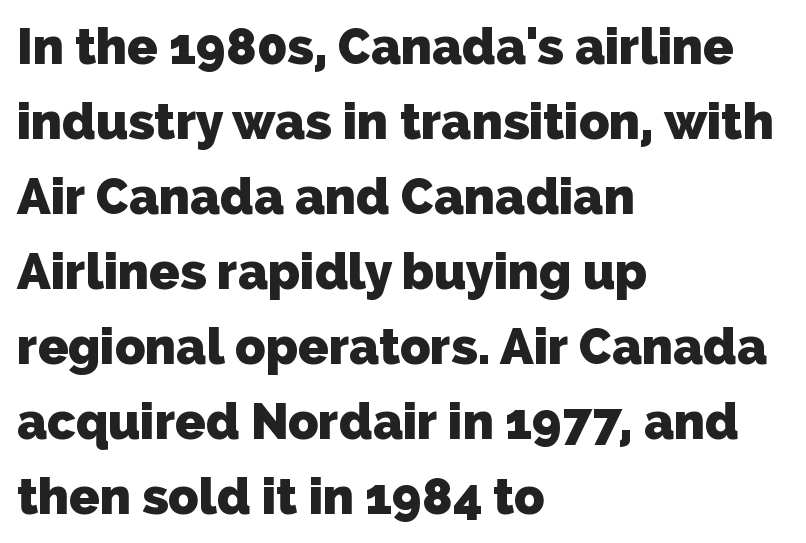
Q: Is the text bold? A: Yes.
Q: Is the typeface a serif or a sans-serif typeface? A: Sans-serif.
Q: Is the text underlined? A: No.
Q: How is the paragraph aligned? A: Left-aligned.
Q: Is the spacing between letters normal or unusually wide? A: Normal.
Q: Is the spacing between lines tight, normal or loose? A: Normal.
Q: Width (condensed, normal, or wide)? A: Normal.
Q: Stroke contrast? A: Low.
Q: x-height? A: Medium.
Q: Monospaced? A: No.
